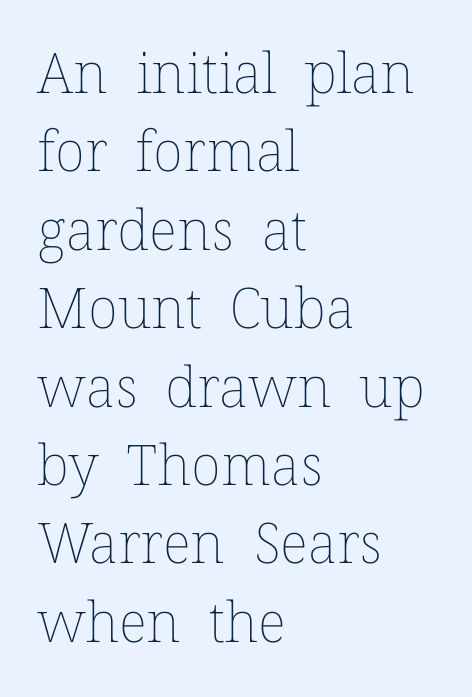
Q: Is the text bold? A: No.
Q: Is the text italic (slanted)? A: No, it is upright.
Q: Is the text underlined? A: No.
Q: How is the paragraph aligned? A: Left-aligned.
Q: Is the spacing between letters normal or unusually wide? A: Normal.
Q: Is the spacing between lines tight, normal or loose? A: Normal.
Q: Width (condensed, normal, or wide)? A: Normal.
Q: Stroke contrast? A: Low.
Q: x-height? A: Medium.
Q: Monospaced? A: No.
